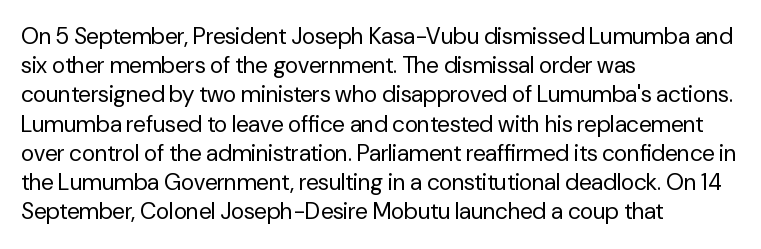
Q: Is the text bold? A: No.
Q: Is the text italic (slanted)? A: No, it is upright.
Q: Is the text underlined? A: No.
Q: How is the paragraph aligned? A: Left-aligned.
Q: Is the spacing between letters normal or unusually wide? A: Normal.
Q: Is the spacing between lines tight, normal or loose? A: Normal.
